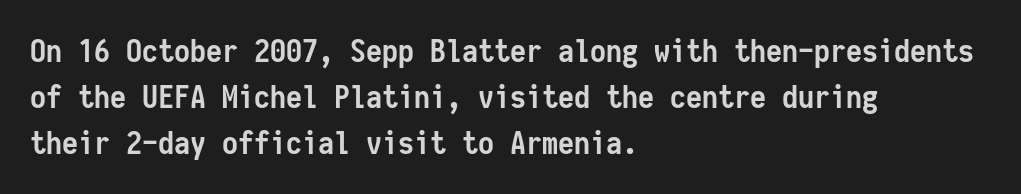
The image shows 32 px semibold, condensed sans-serif type, upright, monospaced; set left-aligned, normal line spacing (1.44x), normal letter spacing, not underlined; low stroke contrast and a medium x-height.
